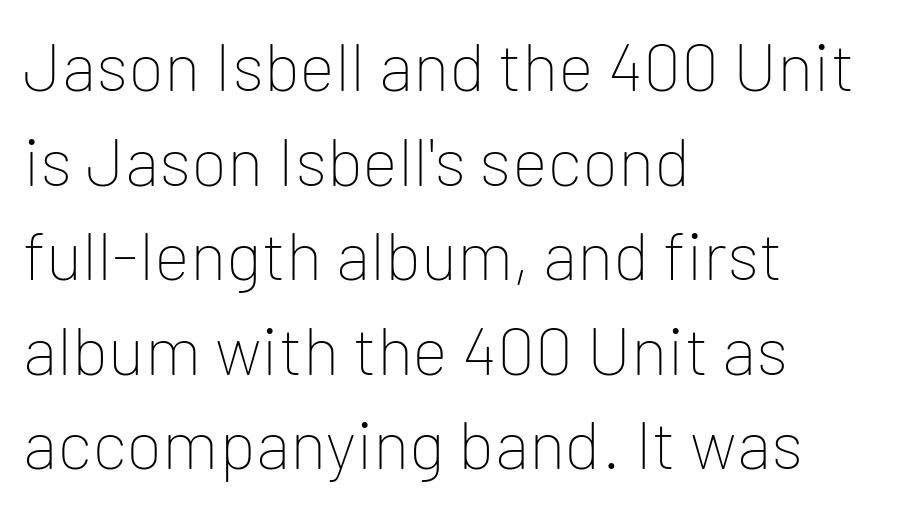
The glyphs are unaccompanied by any horizontal stroke below them. The compositor pushed each line to the left boundary. Every stem runs plumb, perpendicular to the baseline. The typesetting does not lean heavy: it is not bold. Is the letter spacing exaggerated? No — it looks like the ordinary default.
